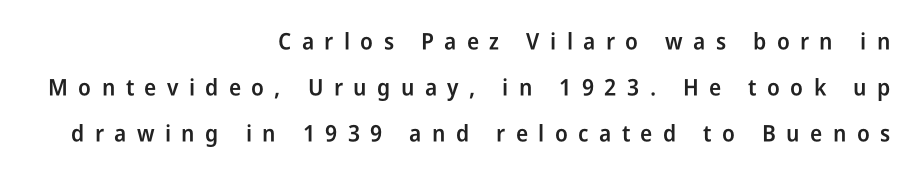
Q: Is the text bold? A: Semi-bold.
Q: Is the text italic (slanted)? A: No, it is upright.
Q: Is the text underlined? A: No.
Q: How is the paragraph aligned? A: Right-aligned.
Q: Is the spacing between letters normal or unusually wide? A: Unusually wide.
Q: Is the spacing between lines tight, normal or loose? A: Loose.
